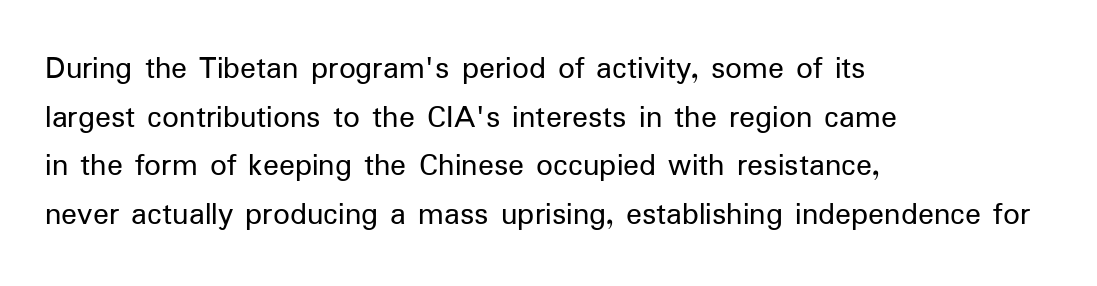
{"serif": "no", "italic": "no", "bold": "no", "weight": "regular", "width": "normal", "stroke_contrast": "low", "x_height": "medium", "monospaced": "no", "underline": "no", "align": "left", "line_spacing": "normal", "line_spacing_ratio": 1.47, "letter_spacing": "normal", "letter_spacing_em": 0.0, "glyph_px": 33}
